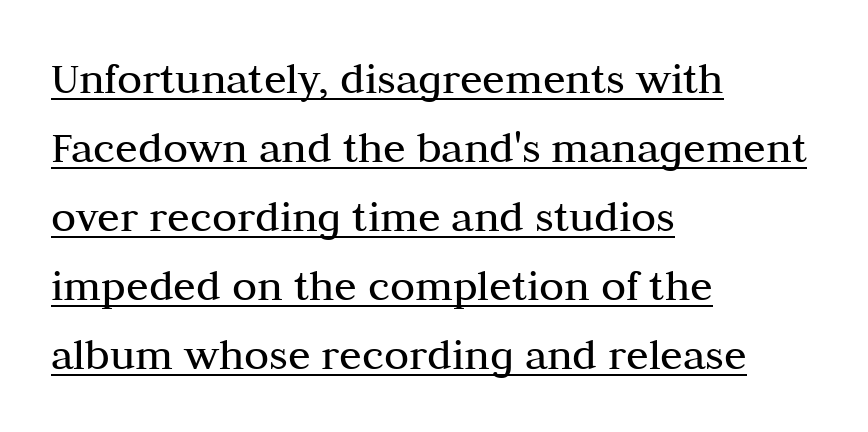
The image shows 46 px regular-weight serif type, upright; set left-aligned, normal line spacing (1.5x), normal letter spacing, underlined; medium stroke contrast and a medium x-height.
